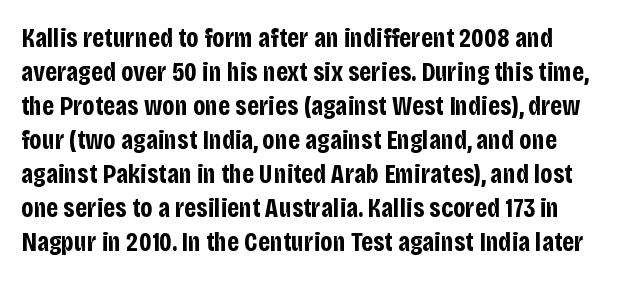
The image shows 27 px bold type, upright; set normal line spacing (1.26x), normal letter spacing, not underlined.
